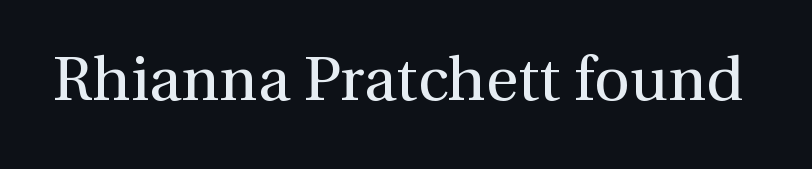
The image shows 62 px regular-weight serif type, upright; set normal letter spacing, not underlined; medium stroke contrast and a medium x-height.
